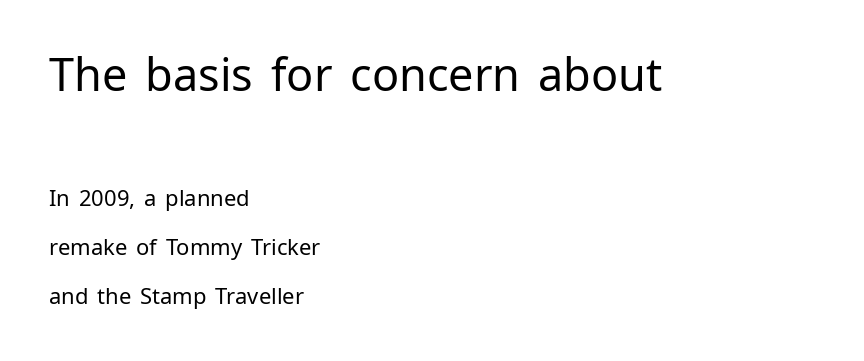
{"serif": "no", "italic": "no", "bold": "no", "weight": "regular", "width": "normal", "stroke_contrast": "low", "x_height": "medium", "monospaced": "no", "underline": "no", "align": "left", "line_spacing": "loose", "line_spacing_ratio": 2.23, "letter_spacing": "normal", "letter_spacing_em": 0.0, "larger_block": "first", "size_ratio": 2.05, "glyph_px": 45}
